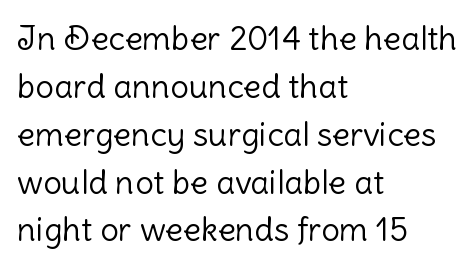
The image shows 33 px light sans-serif type, upright; set left-aligned, normal line spacing (1.45x), normal letter spacing, not underlined; low stroke contrast and a medium x-height.
